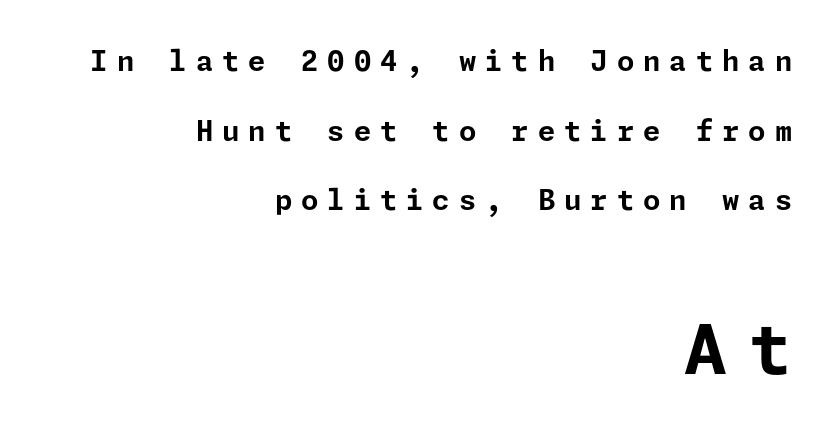
The image shows 69 px bold sans-serif type, upright; set right-aligned, loose line spacing (2.49x), unusually wide letter spacing (+0.32 em), not underlined; the second (bottom) block is 2.46x larger; low stroke contrast and a medium x-height.
